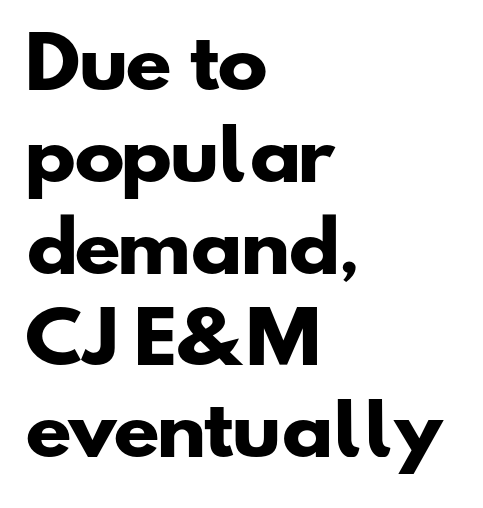
Each glyph is drawn with heavy, bold strokes. The glyphs in this specimen are sans serif. The string is rendered with underlining switched off. What's the leading like? Ordinary, nothing unusual. All the whitespace from short lines collects on the right. Do the characters align in a grid? No, the font is proportional.
